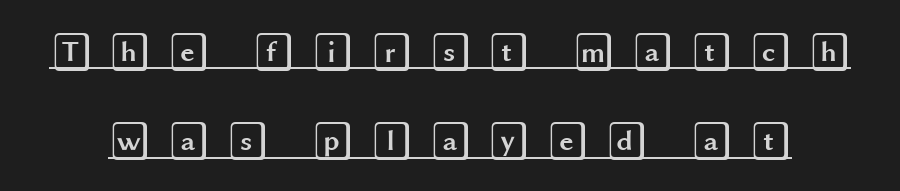
Q: Is the text italic (slanted)? A: No, it is upright.
Q: Is the text underlined? A: Yes.
Q: Is the spacing between letters normal or unusually wide? A: Unusually wide.
Q: Is the spacing between lines tight, normal or loose? A: Loose.
Q: Width (condensed, normal, or wide)? A: Wide.
Q: x-height? A: Large.
